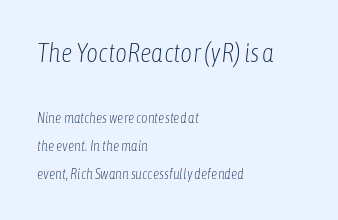
The image shows 26 px text type, italic (leaning right); set left-aligned, loose line spacing (1.98x), normal letter spacing, not underlined; the first (top) block is 1.86x larger.
